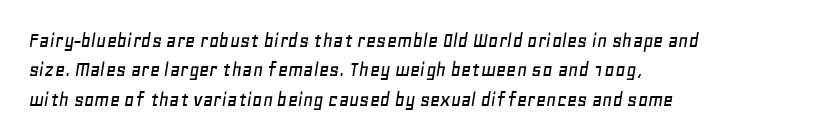
{"italic": "yes", "lean": "right", "slant_degrees": 11, "underline": "no", "align": "left", "line_spacing": "normal", "line_spacing_ratio": 1.34, "letter_spacing": "normal", "letter_spacing_em": 0.0, "glyph_px": 22}
